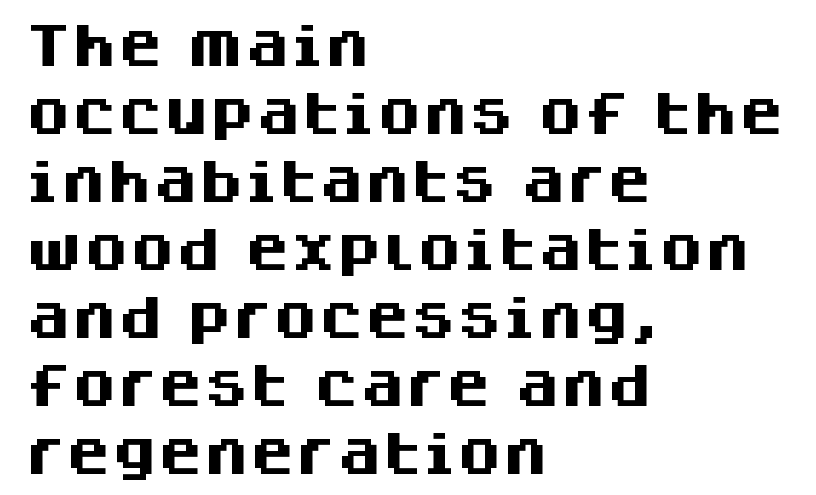
{"serif": "no", "italic": "no", "bold": "yes", "weight": "heavy", "width": "normal", "stroke_contrast": "medium", "x_height": "large", "monospaced": "no", "underline": "no", "align": "left", "line_spacing": "normal", "line_spacing_ratio": 1.48, "letter_spacing": "normal", "letter_spacing_em": 0.0, "glyph_px": 46}
